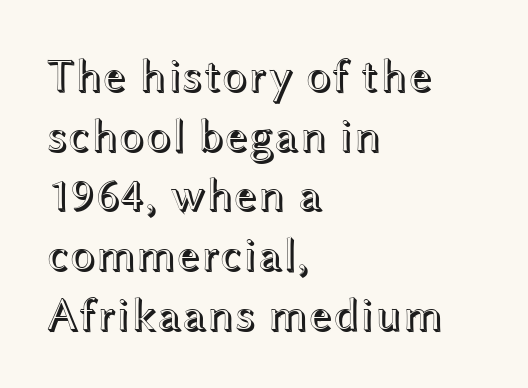
Here the glyphs are tracked normally, forming tight word shapes. Descender tails drop into unmarked territory. The rag falls on the right side of this text block. Upright lettering throughout. In terms of leading, this rendering sits right in the middle. Is this a fixed-width face? No — the glyphs have proportional, varying widths.
